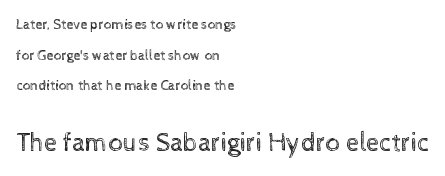
Q: Is the text bold? A: No.
Q: Is the text italic (slanted)? A: No, it is upright.
Q: Is the text underlined? A: No.
Q: How is the paragraph aligned? A: Left-aligned.
Q: Is the spacing between letters normal or unusually wide? A: Normal.
Q: Is the spacing between lines tight, normal or loose? A: Loose.
Q: Which block of text is set in a larger size, the first (top) or the second (bottom)? A: The second (bottom) one.
